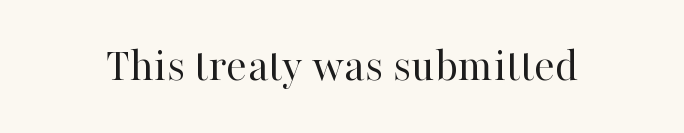
The image shows 48 px regular-weight serif type, upright; set normal letter spacing, not underlined; high stroke contrast and a medium x-height.
